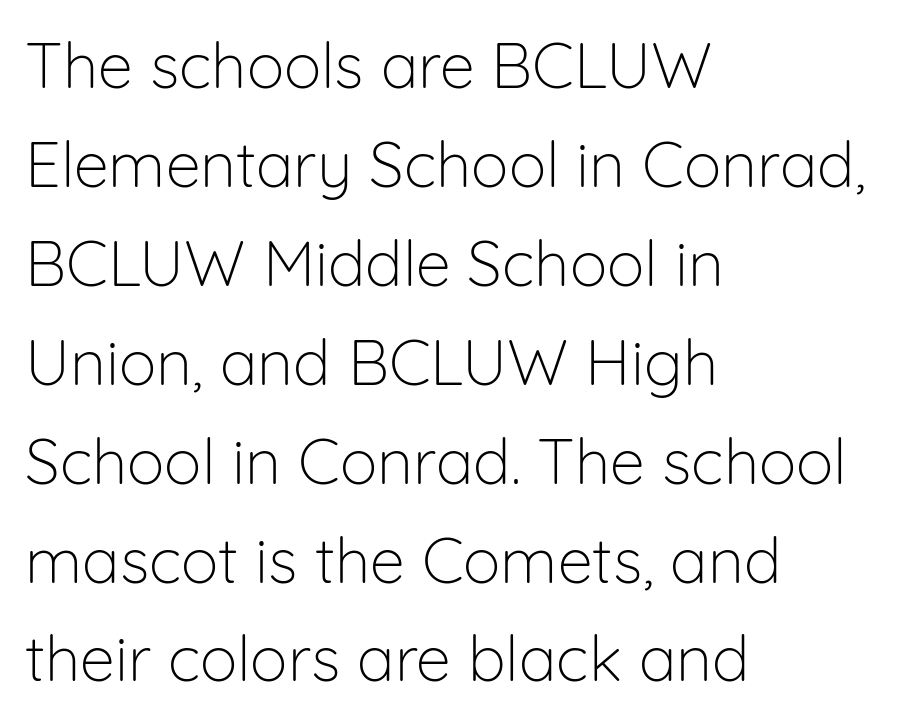
The image shows 63 px light sans-serif type, upright; set left-aligned, normal line spacing (1.57x), normal letter spacing, not underlined; low stroke contrast and a medium x-height.
